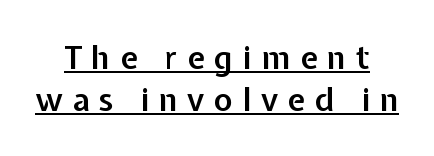
The typesetter has applied underlining to the passage shown. In terms of weight, the rendering is demibold, just under bold. Short note: letters widely spaced. Looks like regular typesetting: each glyph gets only the width it needs.
